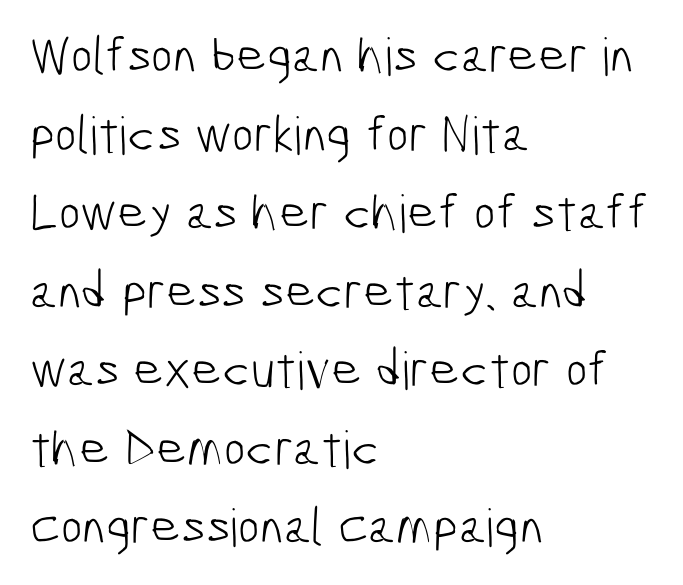
{"serif": "no", "bold": "no", "weight": "light", "width": "condensed", "stroke_contrast": "low", "x_height": "medium", "monospaced": "no", "underline": "no", "align": "left", "line_spacing": "normal", "line_spacing_ratio": 1.51, "letter_spacing": "normal", "letter_spacing_em": 0.0, "glyph_px": 52}
